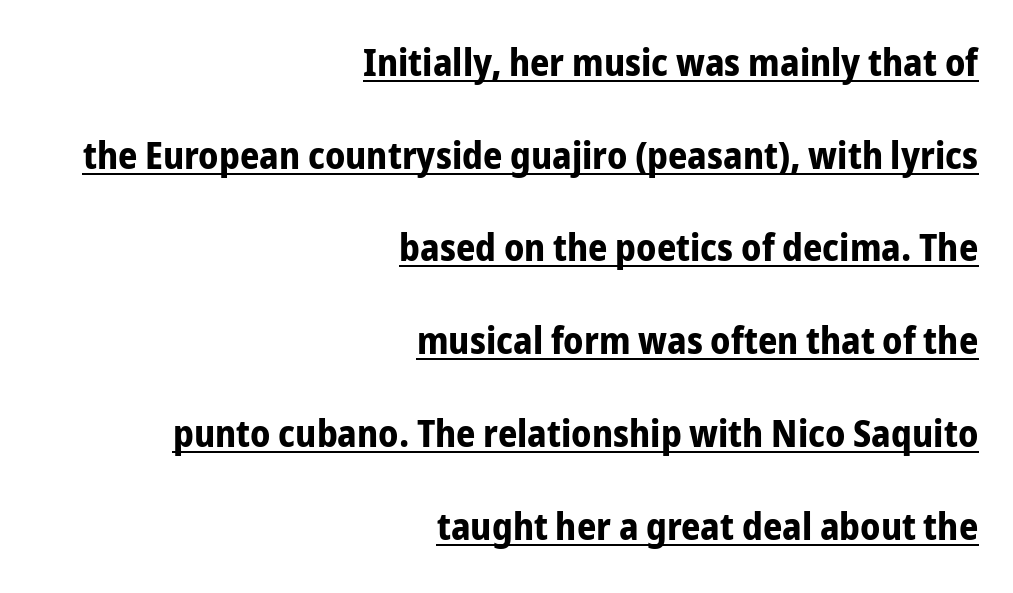
The image shows 38 px bold, condensed sans-serif type, upright; set right-aligned, loose line spacing (2.44x), normal letter spacing, underlined; low stroke contrast and a medium x-height.
